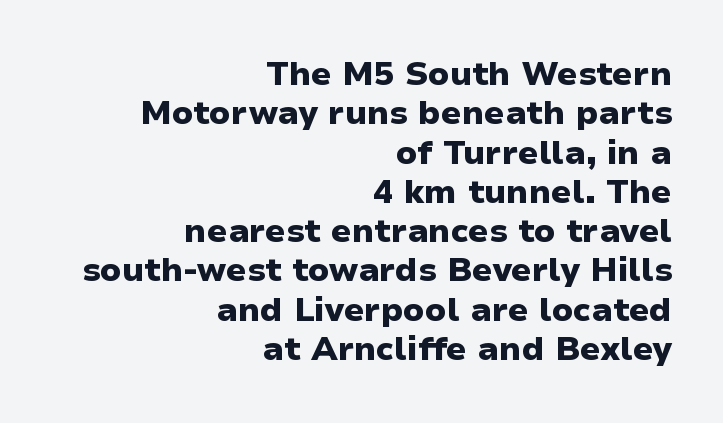
Q: Is the text bold? A: Yes.
Q: Is the text italic (slanted)? A: No, it is upright.
Q: Is the typeface a serif or a sans-serif typeface? A: Sans-serif.
Q: Is the text underlined? A: No.
Q: How is the paragraph aligned? A: Right-aligned.
Q: Is the spacing between letters normal or unusually wide? A: Normal.
Q: Width (condensed, normal, or wide)? A: Normal.
Q: Stroke contrast? A: Low.
Q: x-height? A: Medium.
Q: Monospaced? A: No.
